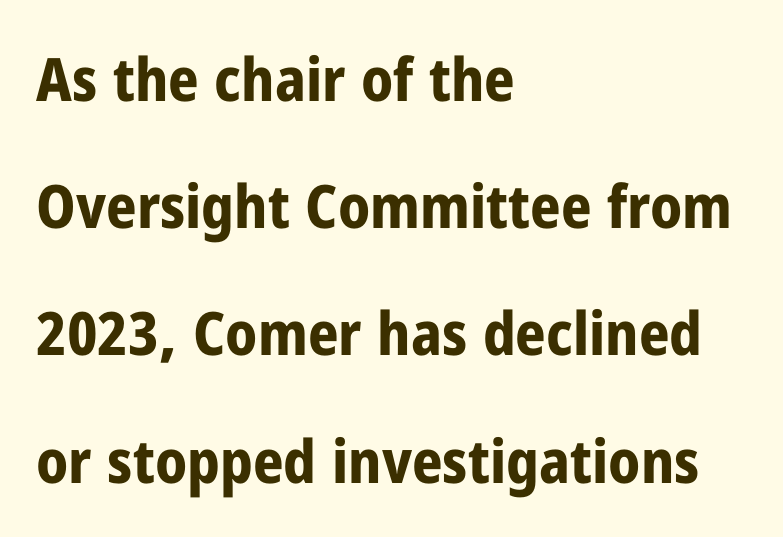
Underline: absent. Regarding leading, the lines here are spaced well apart. The passage shown has conventional tracking throughout. What weight is shown? A full bold with thick strokes. These lines are rendered in a variable-pitch font. Upright lettering throughout.
